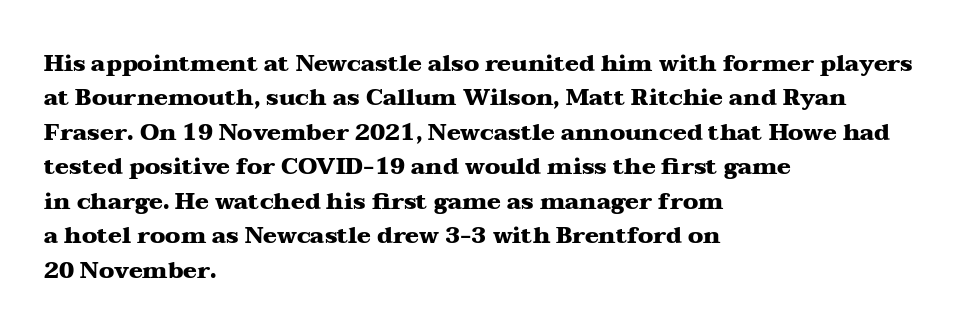
Q: Is the text bold? A: Yes.
Q: Is the text italic (slanted)? A: No, it is upright.
Q: Is the text underlined? A: No.
Q: How is the paragraph aligned? A: Left-aligned.
Q: Is the spacing between letters normal or unusually wide? A: Normal.
Q: Is the spacing between lines tight, normal or loose? A: Normal.
